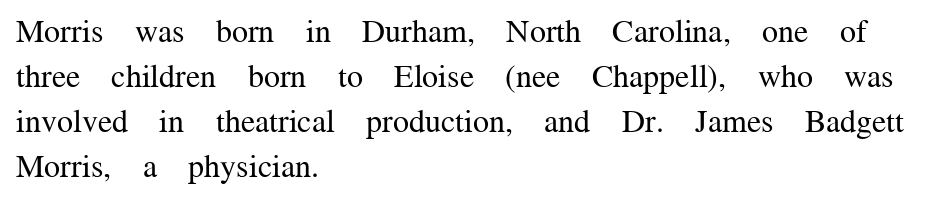
The typesetter chose a ragged-right arrangement here. Evenly set lines give the paragraph a standard silhouette. The type sits square on the baseline with zero lean. Characters follow at the spacing the type designer built in. The rendering uses natural spacing where letterforms have individual widths.
